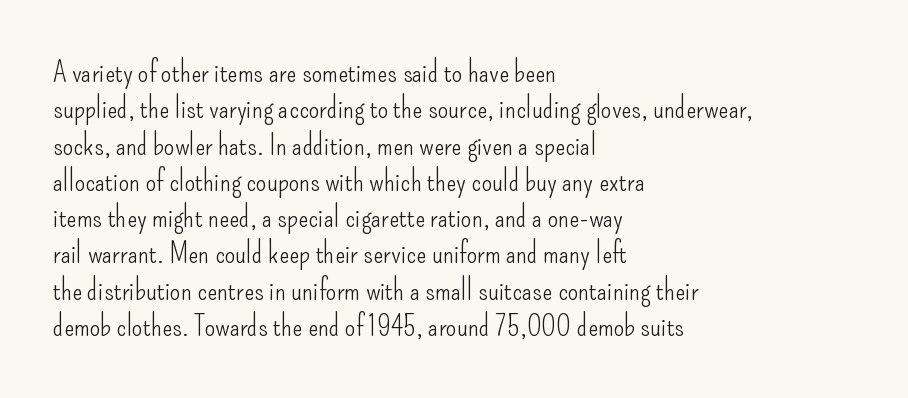
Think of a printed novel: that variable character pitch is what you see here. This sample is left-justified, so line endings fall wherever the words run out. It's the straight-up-and-down kind of type. Check under the words: just untouched page.
